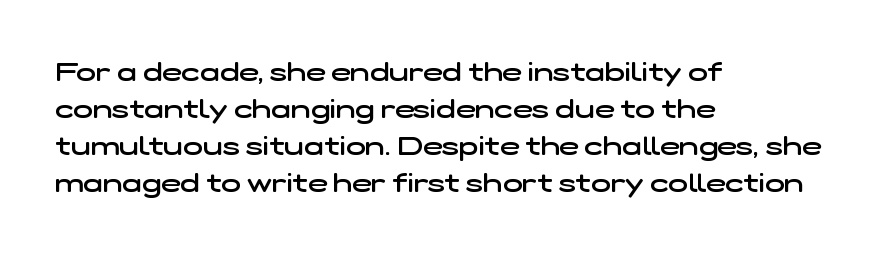
The image shows 26 px text type; set left-aligned, normal line spacing (1.42x), normal letter spacing, not underlined.
